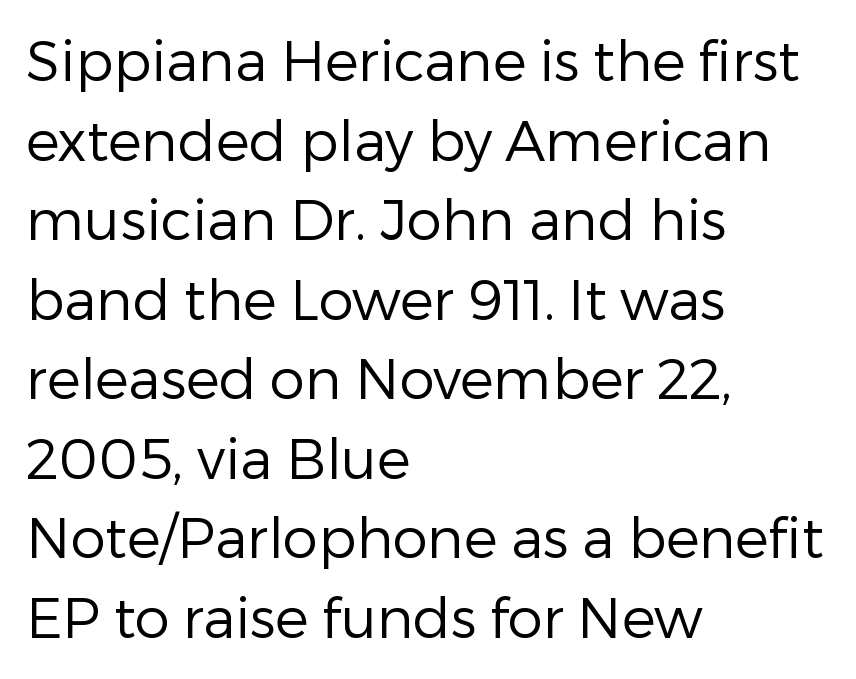
The image shows 56 px regular-weight sans-serif type, upright; set left-aligned, normal line spacing (1.42x), normal letter spacing, not underlined; low stroke contrast and a medium x-height.
